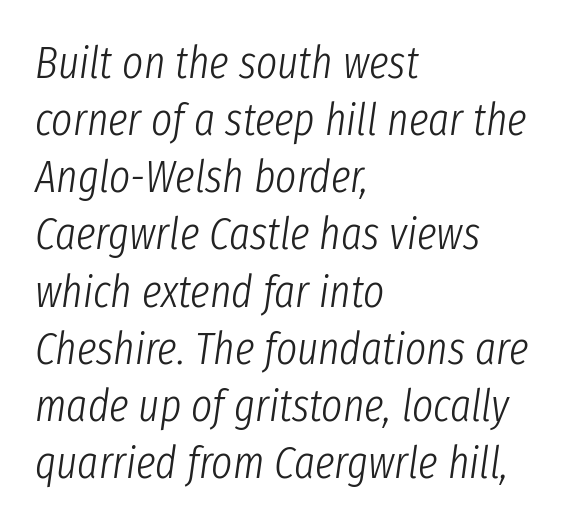
Q: Is the text bold? A: No.
Q: Is the text italic (slanted)? A: Yes, it leans right by about 8 degrees.
Q: Is the text underlined? A: No.
Q: How is the paragraph aligned? A: Left-aligned.
Q: Is the spacing between letters normal or unusually wide? A: Normal.
Q: Is the spacing between lines tight, normal or loose? A: Normal.
Q: Width (condensed, normal, or wide)? A: Condensed.
Q: Stroke contrast? A: Low.
Q: x-height? A: Medium.
Q: Monospaced? A: No.
